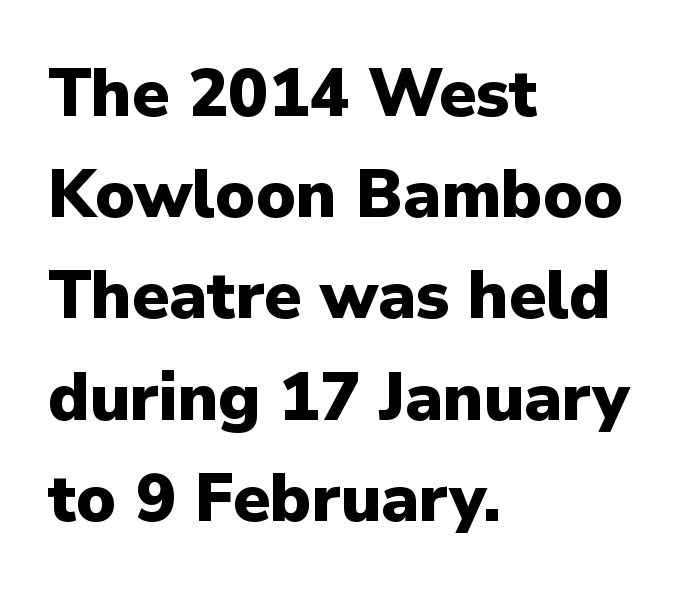
The image shows 67 px heavy sans-serif type, upright; set left-aligned, normal line spacing (1.51x), normal letter spacing, not underlined; low stroke contrast and a medium x-height.
